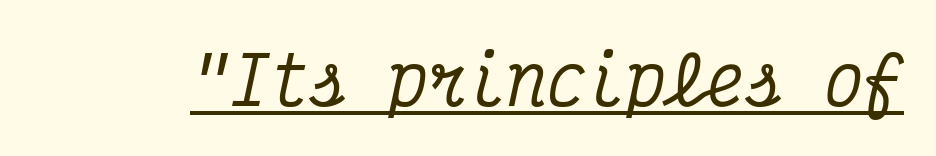
The image shows 66 px condensed serif type, italic (leaning right), monospaced; set normal letter spacing, underlined; medium stroke contrast and a medium x-height.
